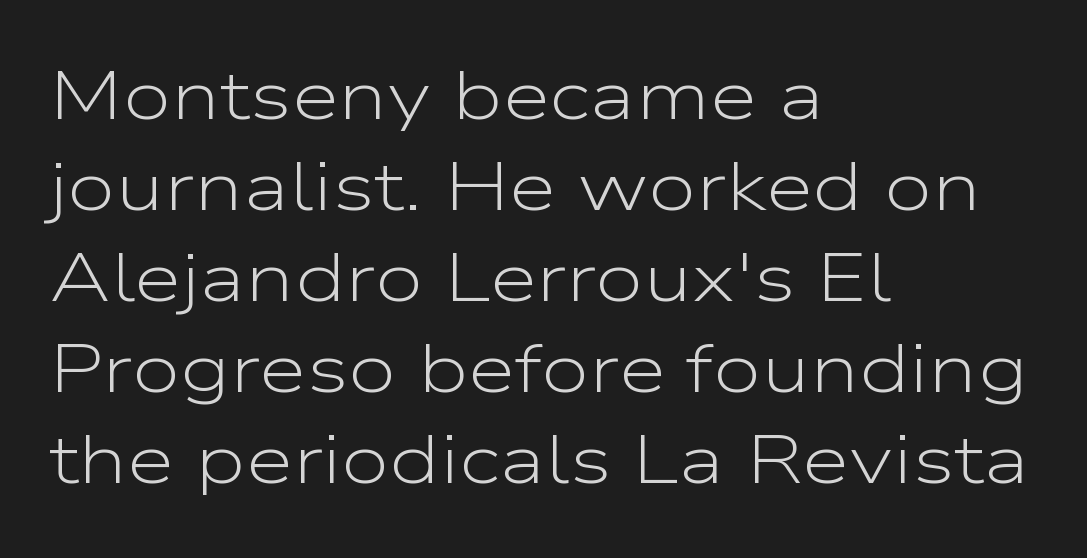
Standard letterfit; no display-style spreading of the glyphs. Summary of vertical rhythm: regular, with standard interline spacing. Left-aligned paragraph, ragged on the right. Each letter keeps its own natural width here, so spacing adapts to shape.
